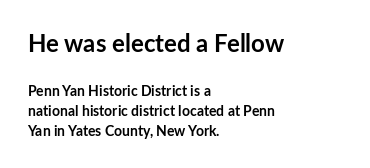
The image shows 24 px bold type, upright; set left-aligned, normal line spacing (1.44x), normal letter spacing, not underlined; the first (top) block is 1.71x larger.
